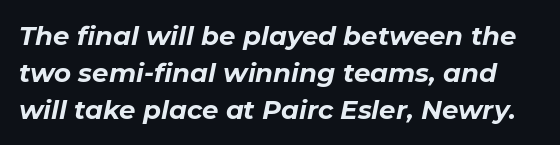
Evenly set lines give the paragraph a standard silhouette. The horizontal fit of the characters is conventional and even. Descender tails drop into unmarked territory. Typesetter's note: full bold, strokes at maximum text heaviness. Quick note: italic.
